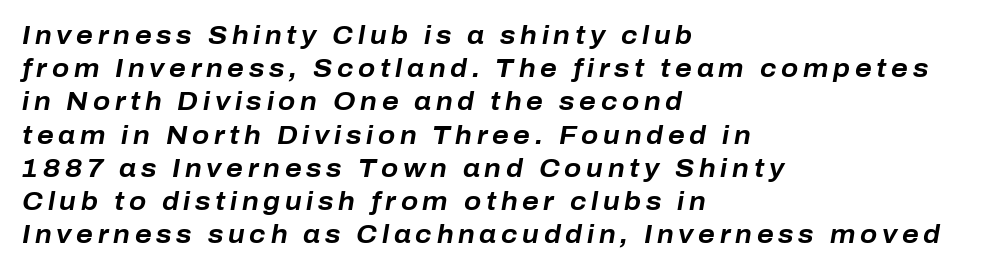
{"italic": "yes", "lean": "right", "slant_degrees": 10, "bold": "yes", "underline": "no", "align": "left", "line_spacing": "normal", "line_spacing_ratio": 1.33, "glyph_px": 25}
